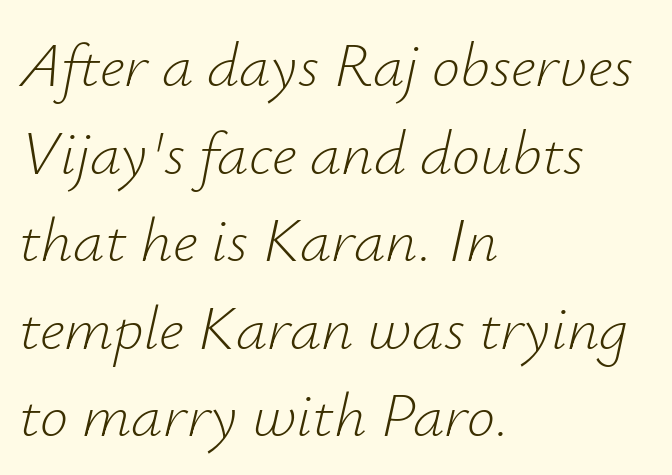
Here the designer chose a conventional face with non-uniform glyph widths. Short note: letters normally spaced. No heavy texture on the line: the type isn't bold. Does the leading feel generous? No, just average. The font's italic variant was chosen for this text.
